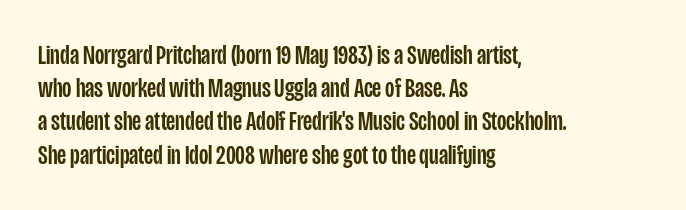
Q: Is the text italic (slanted)? A: No, it is upright.
Q: Is the text underlined? A: No.
Q: How is the paragraph aligned? A: Left-aligned.
Q: Is the spacing between letters normal or unusually wide? A: Normal.
